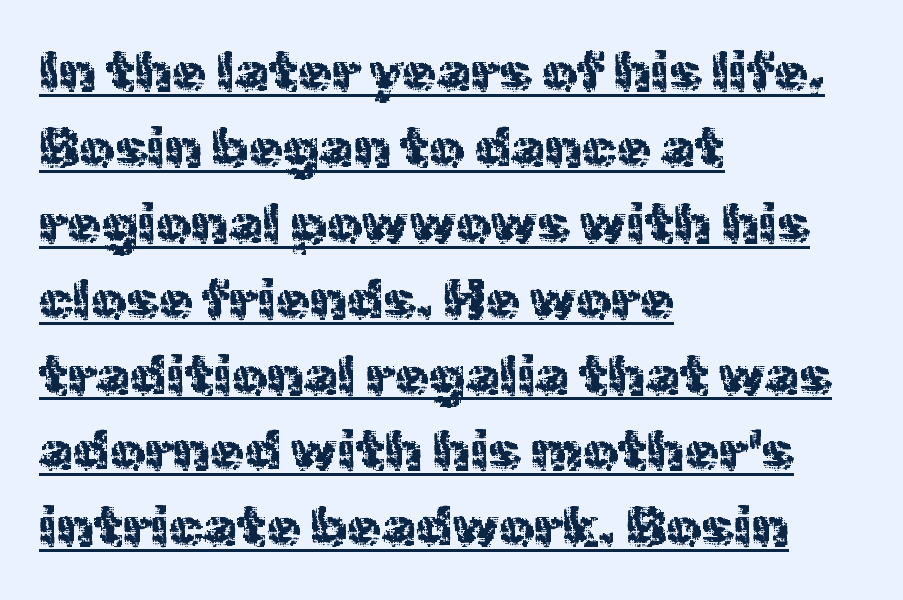
Q: Is the text italic (slanted)? A: No, it is upright.
Q: Is the typeface a serif or a sans-serif typeface? A: Sans-serif.
Q: Is the text underlined? A: Yes.
Q: How is the paragraph aligned? A: Left-aligned.
Q: Is the spacing between letters normal or unusually wide? A: Normal.
Q: Is the spacing between lines tight, normal or loose? A: Normal.
Q: Width (condensed, normal, or wide)? A: Normal.
Q: x-height? A: Medium.
Q: Monospaced? A: No.
